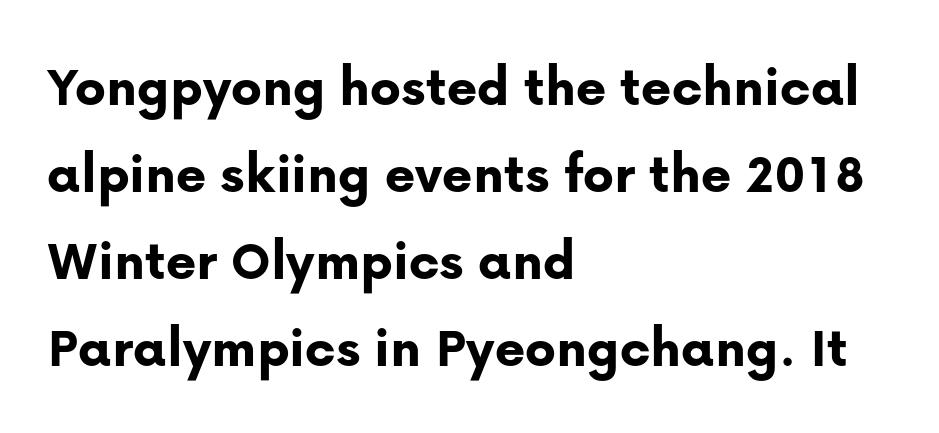
{"serif": "no", "italic": "no", "bold": "yes", "weight": "bold", "width": "normal", "stroke_contrast": "low", "x_height": "medium", "monospaced": "no", "underline": "no", "align": "left", "line_spacing": "normal", "line_spacing_ratio": 1.5, "letter_spacing": "normal", "letter_spacing_em": 0.0, "glyph_px": 58}
